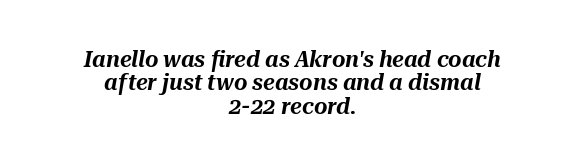
Q: Is the text italic (slanted)? A: Yes, it leans right by about 10 degrees.
Q: Is the text underlined? A: No.
Q: How is the paragraph aligned? A: Centered.
Q: Is the spacing between letters normal or unusually wide? A: Normal.
Q: Is the spacing between lines tight, normal or loose? A: Tight.
